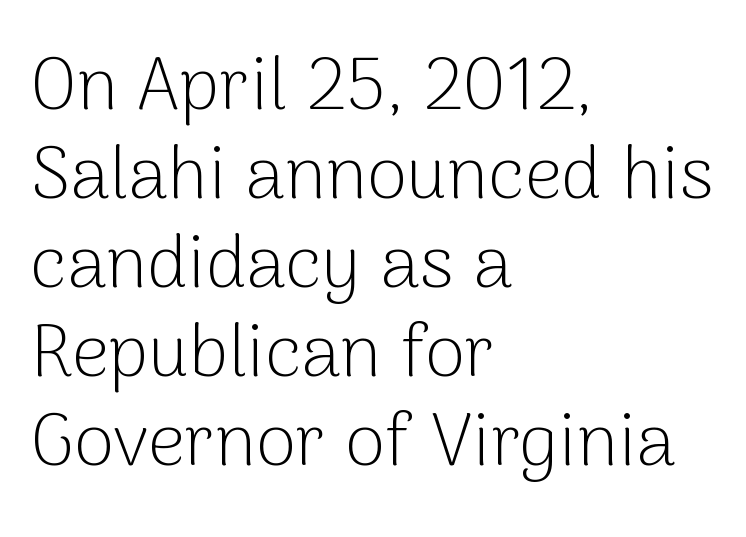
{"serif": "no", "italic": "no", "bold": "no", "weight": "light", "width": "normal", "stroke_contrast": "low", "x_height": "medium", "monospaced": "no", "underline": "no", "align": "left", "line_spacing_ratio": 1.22, "letter_spacing": "normal", "letter_spacing_em": 0.0, "glyph_px": 73}
